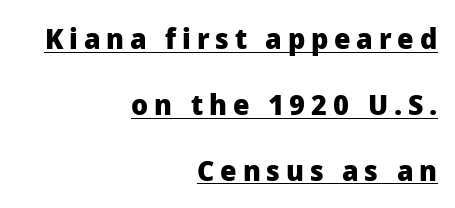
Q: Is the text bold? A: Yes.
Q: Is the text italic (slanted)? A: No, it is upright.
Q: Is the typeface a serif or a sans-serif typeface? A: Sans-serif.
Q: Is the text underlined? A: Yes.
Q: How is the paragraph aligned? A: Right-aligned.
Q: Is the spacing between letters normal or unusually wide? A: Unusually wide.
Q: Is the spacing between lines tight, normal or loose? A: Loose.
Q: Width (condensed, normal, or wide)? A: Normal.
Q: Stroke contrast? A: Low.
Q: x-height? A: Medium.
Q: Monospaced? A: No.
